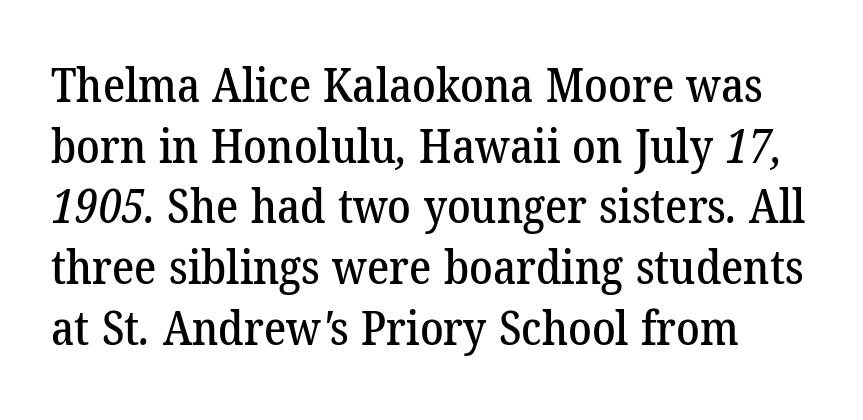
{"serif": "yes", "width": "normal", "stroke_contrast": "low", "x_height": "medium", "monospaced": "no", "underline": "no", "line_spacing": "normal", "line_spacing_ratio": 1.29, "letter_spacing": "normal", "letter_spacing_em": 0.0, "glyph_px": 47}
